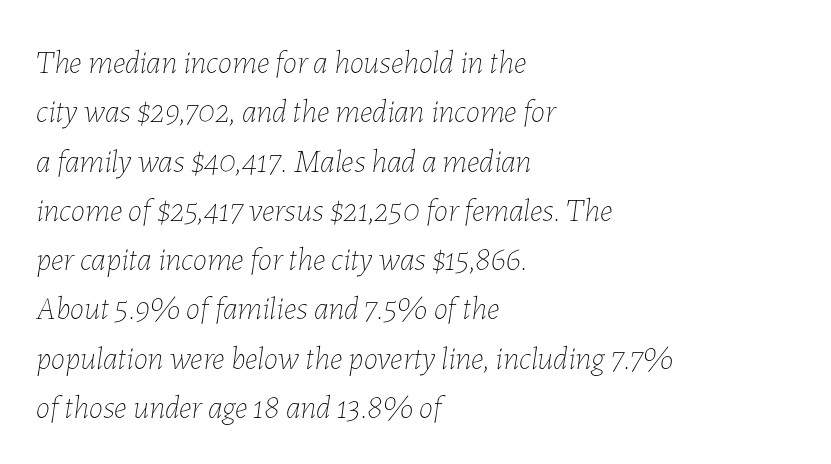
The font's italic variant was chosen for this text. Casual observation: everything's shoved over to the left. Plain, unruled lines of type. A typesetter would call this leading conventional body-copy spacing. Varying glyph widths throughout — classic text-font behaviour.
